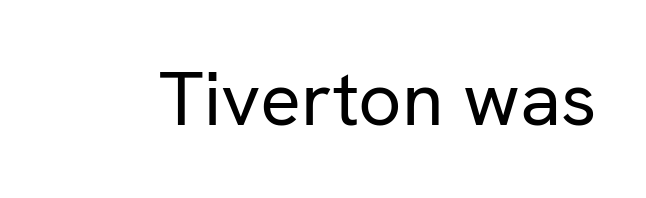
The image shows 76 px regular-weight sans-serif type, upright; set normal letter spacing, not underlined; low stroke contrast and a medium x-height.
